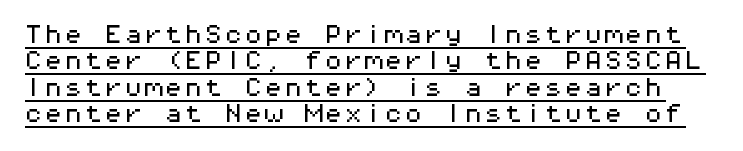
Honestly, the underline is the first thing you notice here. Here the glyphs are tracked normally, forming tight word shapes. Whoever set this chose a conventional vertical rhythm. When letters stand straight like this, we call the style roman or upright.
